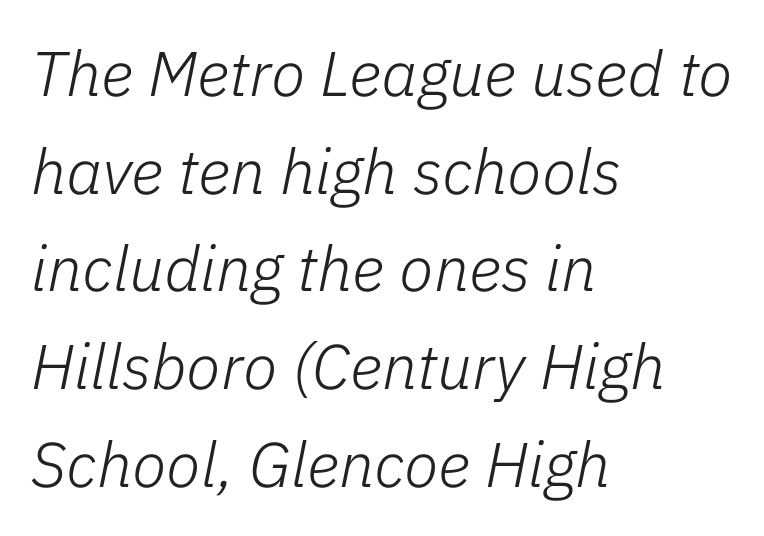
Does the leading feel generous? No, just average. Check under the words: just untouched page. Leftover space on each line is placed entirely after the last word. The letters sit at their default tracking, neither squeezed nor spread. Italic: yes, the glyphs are oblique.
